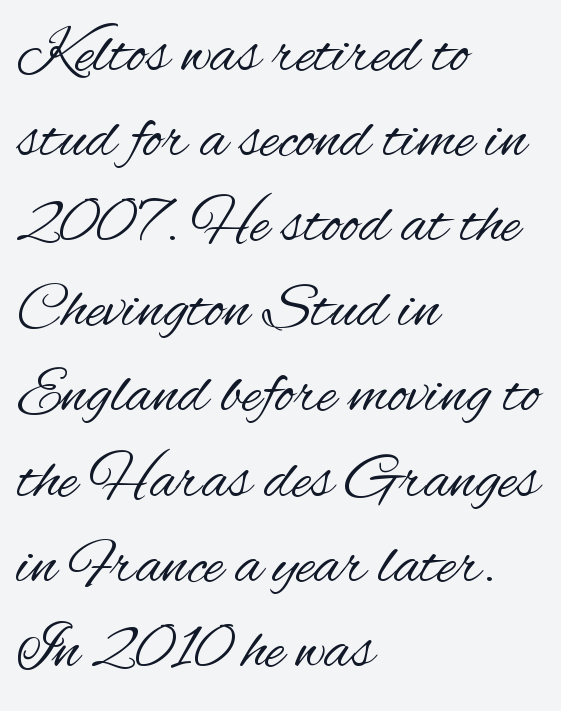
Q: Is the text bold? A: No.
Q: Is the text italic (slanted)? A: Yes.
Q: Is the typeface a serif or a sans-serif typeface? A: Sans-serif.
Q: Is the text underlined? A: No.
Q: How is the paragraph aligned? A: Left-aligned.
Q: Is the spacing between letters normal or unusually wide? A: Normal.
Q: Is the spacing between lines tight, normal or loose? A: Normal.
Q: Width (condensed, normal, or wide)? A: Condensed.
Q: Stroke contrast? A: Medium.
Q: x-height? A: Small.
Q: Monospaced? A: No.
